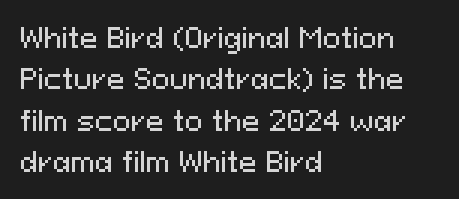
Successive baselines arrive at the customary interval. Short and long lines alike share a common starting point at left. Italic: no, the glyphs are upright roman. Short note: letters normally spaced. Quick note: underline off.
